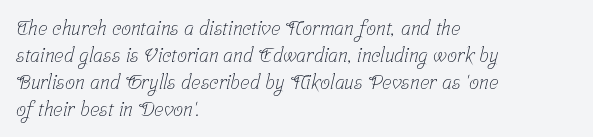
Q: Is the text bold? A: No.
Q: Is the text underlined? A: No.
Q: How is the paragraph aligned? A: Left-aligned.
Q: Is the spacing between letters normal or unusually wide? A: Normal.
Q: Is the spacing between lines tight, normal or loose? A: Normal.
